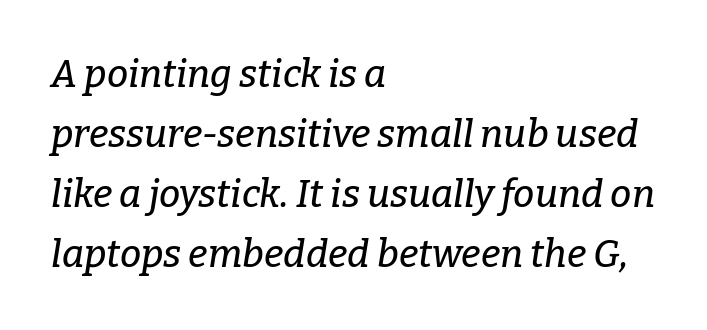
Q: Is the text italic (slanted)? A: Yes, it leans right by about 9 degrees.
Q: Is the typeface a serif or a sans-serif typeface? A: Serif.
Q: Is the text underlined? A: No.
Q: How is the paragraph aligned? A: Left-aligned.
Q: Is the spacing between letters normal or unusually wide? A: Normal.
Q: Is the spacing between lines tight, normal or loose? A: Normal.
Q: Width (condensed, normal, or wide)? A: Normal.
Q: Stroke contrast? A: Low.
Q: x-height? A: Medium.
Q: Monospaced? A: No.
